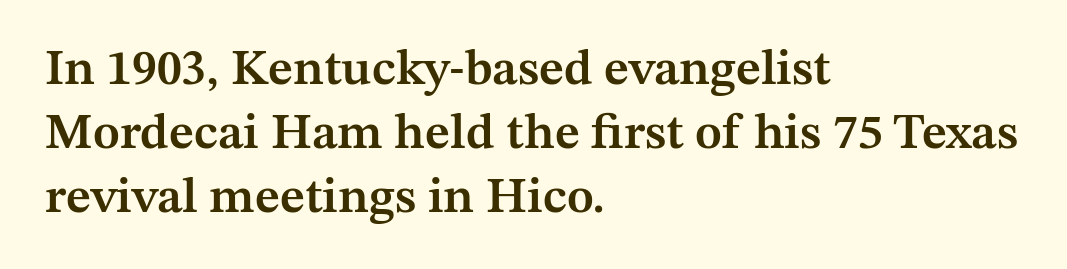
Q: Is the text bold? A: Semi-bold.
Q: Is the text italic (slanted)? A: No, it is upright.
Q: Is the typeface a serif or a sans-serif typeface? A: Serif.
Q: Is the text underlined? A: No.
Q: How is the paragraph aligned? A: Left-aligned.
Q: Is the spacing between letters normal or unusually wide? A: Normal.
Q: Is the spacing between lines tight, normal or loose? A: Normal.
Q: Width (condensed, normal, or wide)? A: Normal.
Q: Stroke contrast? A: Medium.
Q: x-height? A: Medium.
Q: Monospaced? A: No.
